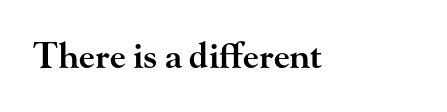
The baseline area is clear. Italic: no, the glyphs are upright roman. Inter-character spacing is left at the font's built-in metrics. This is the in-between weight designers call semibold or demi. These lines are rendered in a variable-pitch font.
